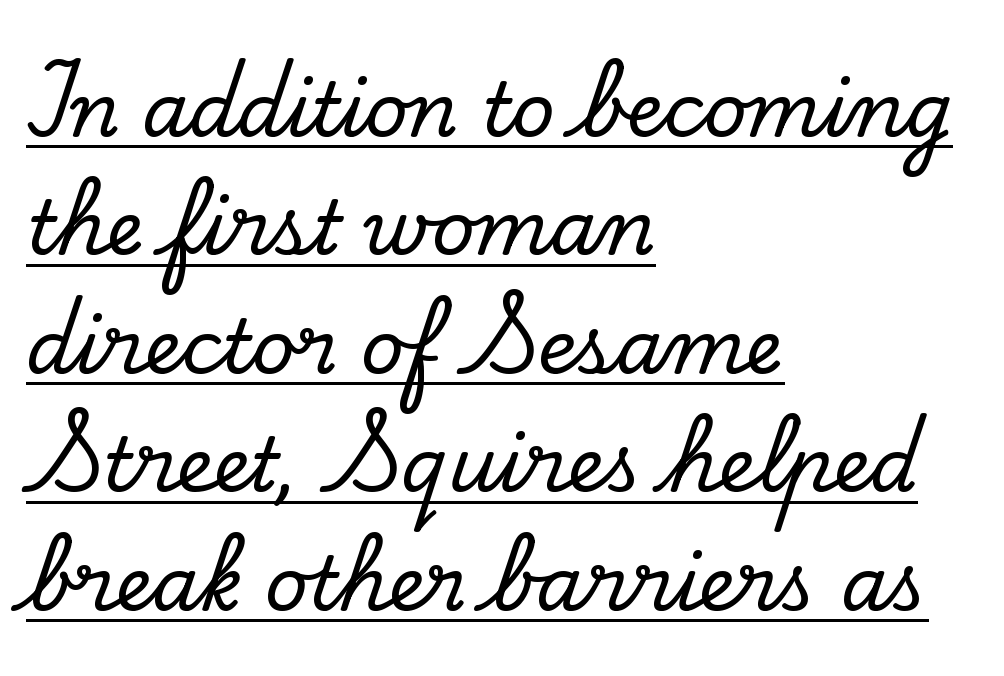
The image shows 75 px serif type; set left-aligned, normal line spacing (1.58x), normal letter spacing, underlined; low stroke contrast and a small x-height.
